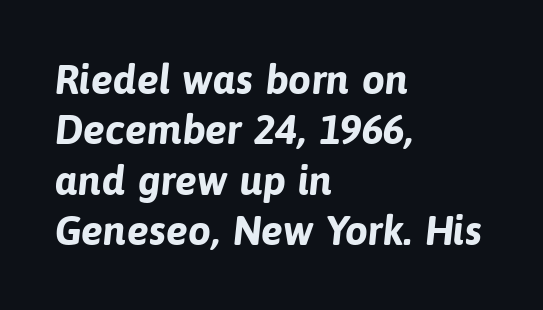
Q: Is the text bold? A: Yes.
Q: Is the typeface a serif or a sans-serif typeface? A: Sans-serif.
Q: Is the text underlined? A: No.
Q: How is the paragraph aligned? A: Left-aligned.
Q: Is the spacing between letters normal or unusually wide? A: Normal.
Q: Width (condensed, normal, or wide)? A: Normal.
Q: Stroke contrast? A: Low.
Q: x-height? A: Medium.
Q: Monospaced? A: No.
